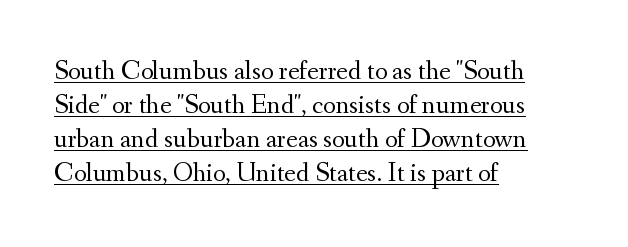
The image shows 27 px text type, upright; set left-aligned, normal line spacing (1.26x), normal letter spacing, underlined.
